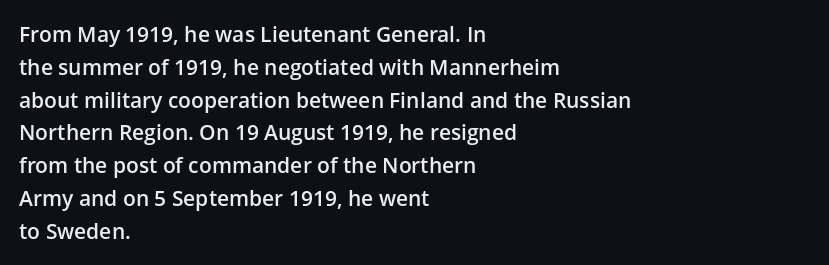
{"italic": "no", "bold": "semi", "underline": "no", "align": "left", "line_spacing": "normal", "line_spacing_ratio": 1.56, "letter_spacing": "normal", "letter_spacing_em": 0.0, "glyph_px": 21}
